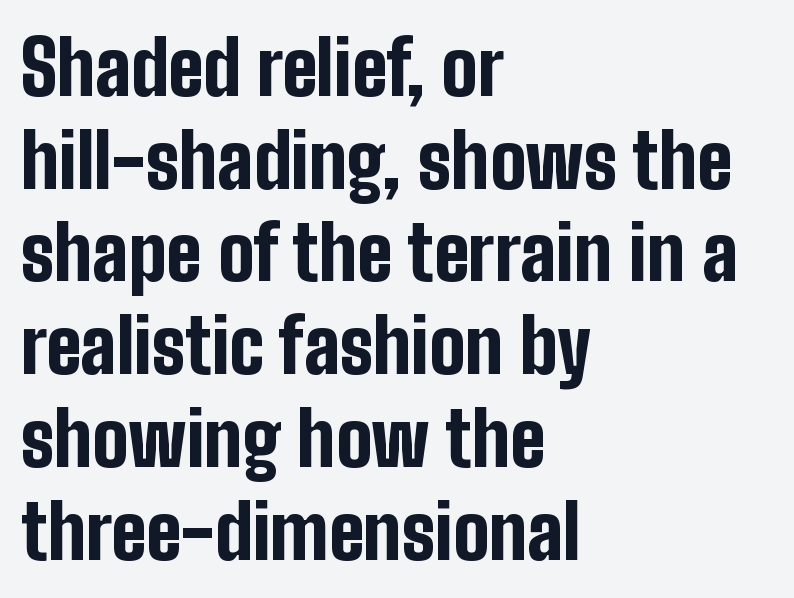
The image shows 76 px bold, condensed sans-serif type, upright; set left-aligned, line spacing 1.22x, normal letter spacing, not underlined; low stroke contrast and a medium x-height.
